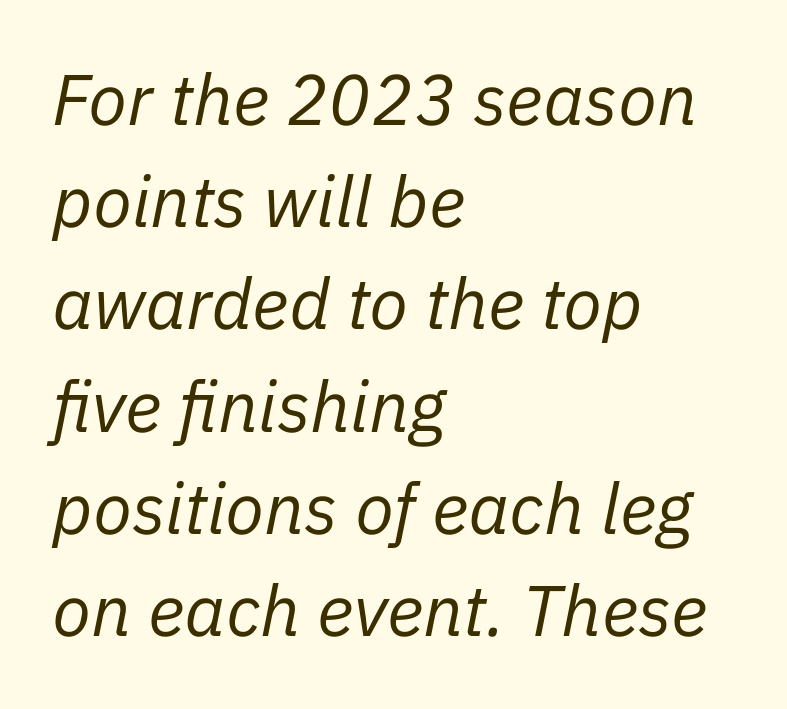
The image shows 71 px regular-weight type, italic (leaning right); set left-aligned, normal line spacing (1.44x), normal letter spacing, not underlined; low stroke contrast and a medium x-height.
